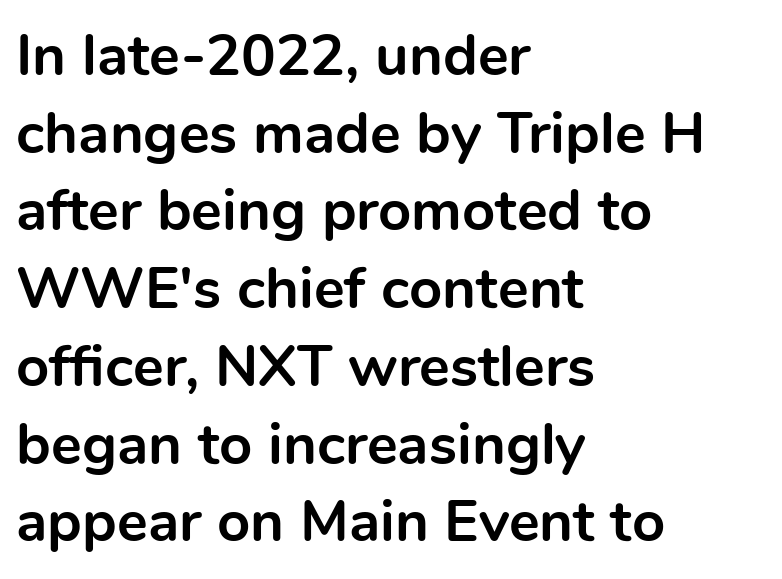
Q: Is the text bold? A: Yes.
Q: Is the text italic (slanted)? A: No, it is upright.
Q: Is the typeface a serif or a sans-serif typeface? A: Sans-serif.
Q: Is the text underlined? A: No.
Q: How is the paragraph aligned? A: Left-aligned.
Q: Is the spacing between letters normal or unusually wide? A: Normal.
Q: Is the spacing between lines tight, normal or loose? A: Normal.
Q: Width (condensed, normal, or wide)? A: Normal.
Q: x-height? A: Medium.
Q: Monospaced? A: No.
